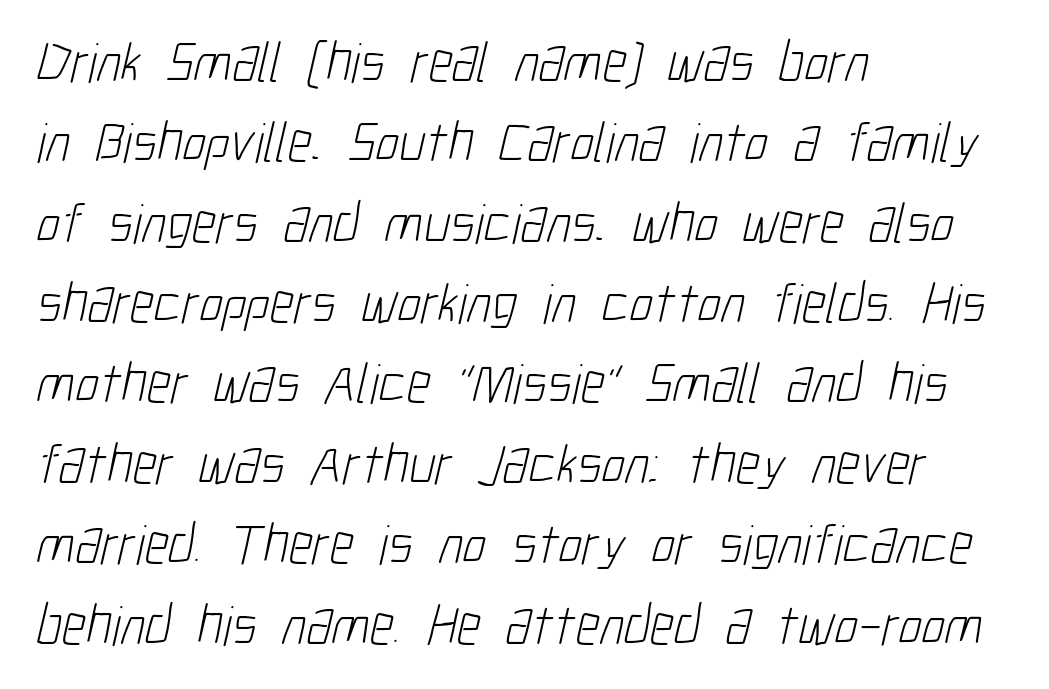
Q: Is the text bold? A: No.
Q: Is the typeface a serif or a sans-serif typeface? A: Sans-serif.
Q: Is the text underlined? A: No.
Q: How is the paragraph aligned? A: Left-aligned.
Q: Is the spacing between letters normal or unusually wide? A: Normal.
Q: Is the spacing between lines tight, normal or loose? A: Normal.
Q: Width (condensed, normal, or wide)? A: Condensed.
Q: Stroke contrast? A: Low.
Q: x-height? A: Medium.
Q: Monospaced? A: No.
